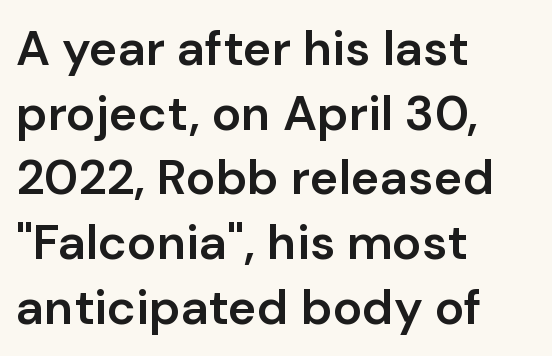
Q: Is the text bold? A: Semi-bold.
Q: Is the text italic (slanted)? A: No, it is upright.
Q: Is the typeface a serif or a sans-serif typeface? A: Sans-serif.
Q: Is the text underlined? A: No.
Q: How is the paragraph aligned? A: Left-aligned.
Q: Is the spacing between letters normal or unusually wide? A: Normal.
Q: Is the spacing between lines tight, normal or loose? A: Normal.
Q: Width (condensed, normal, or wide)? A: Normal.
Q: Stroke contrast? A: Low.
Q: x-height? A: Medium.
Q: Monospaced? A: No.
